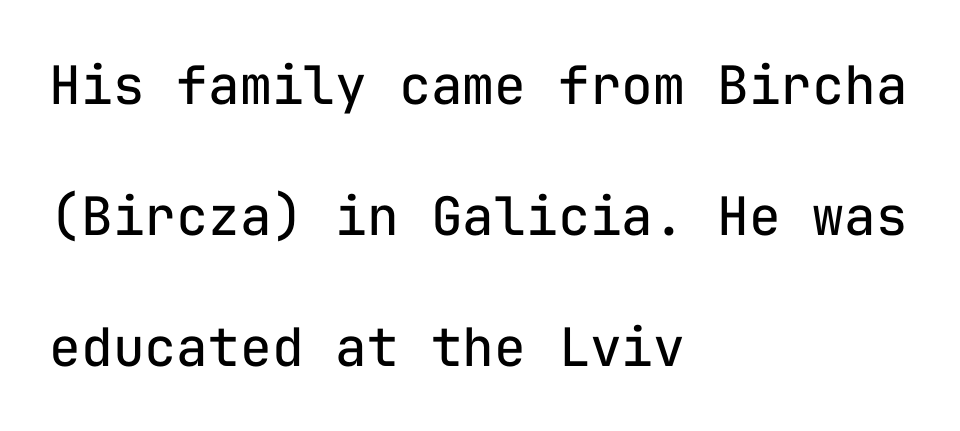
Q: Is the text bold? A: No.
Q: Is the text italic (slanted)? A: No, it is upright.
Q: Is the typeface a serif or a sans-serif typeface? A: Sans-serif.
Q: Is the text underlined? A: No.
Q: How is the paragraph aligned? A: Left-aligned.
Q: Is the spacing between letters normal or unusually wide? A: Normal.
Q: Is the spacing between lines tight, normal or loose? A: Loose.
Q: Width (condensed, normal, or wide)? A: Normal.
Q: Stroke contrast? A: Low.
Q: x-height? A: Medium.
Q: Monospaced? A: Yes.
